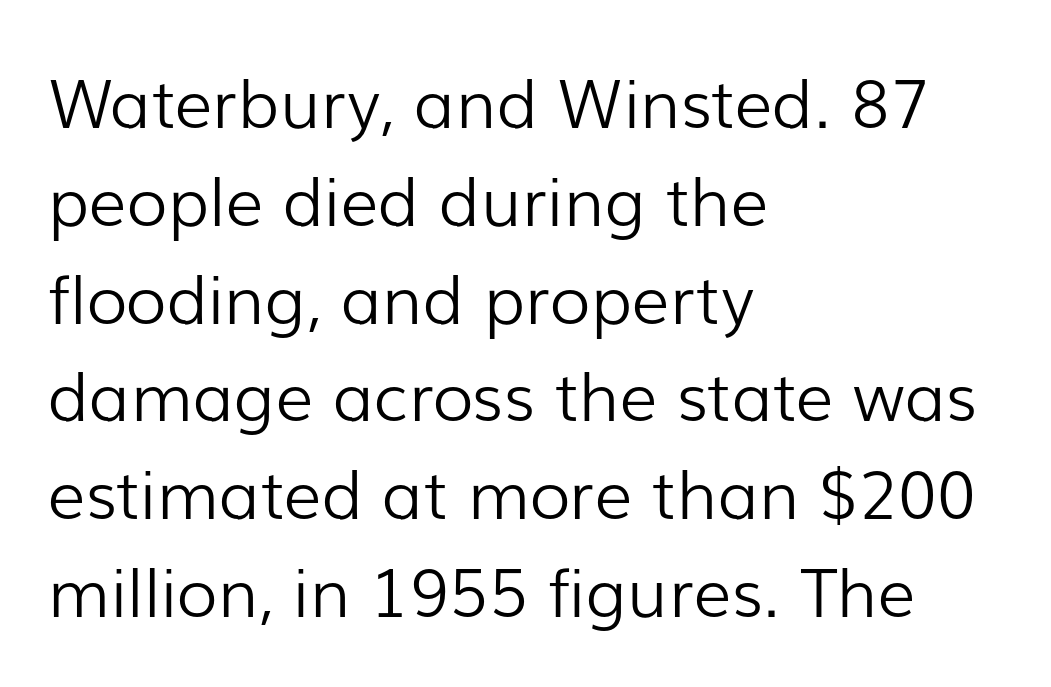
The image shows 67 px light sans-serif type, upright; set left-aligned, normal line spacing (1.46x), normal letter spacing, not underlined; low stroke contrast and a medium x-height.
